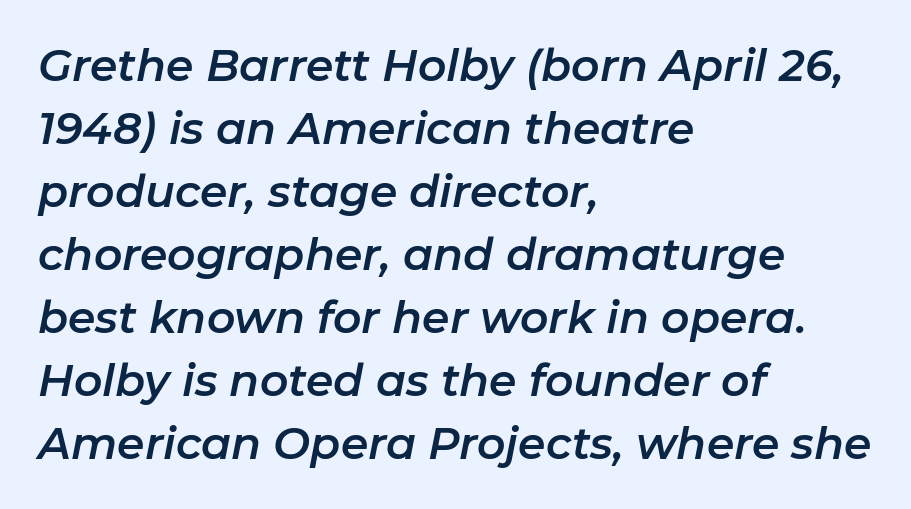
{"italic": "yes", "lean": "right", "slant_degrees": 11, "width": "normal", "stroke_contrast": "low", "x_height": "medium", "monospaced": "no", "underline": "no", "align": "left", "line_spacing": "normal", "line_spacing_ratio": 1.43, "letter_spacing": "normal", "letter_spacing_em": 0.0, "glyph_px": 44}
